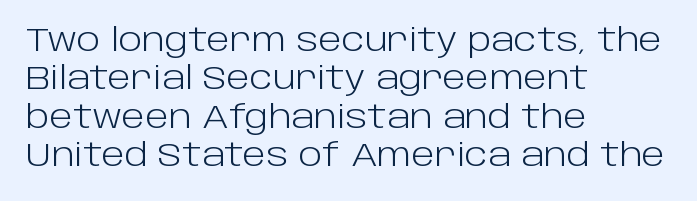
It's the straight-up-and-down kind of type. Does extra space separate the letters? No, they use regular spacing. You could not count columns in this text — the font is proportionally spaced. Quick note: underline off. The ragged edge is on the right, which tells us the setting is flush left.
